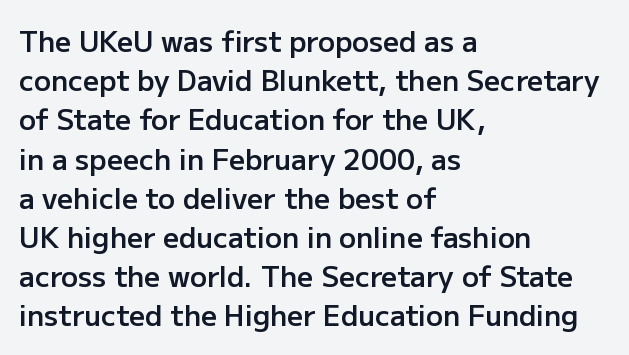
{"serif": "no", "italic": "no", "bold": "semi", "weight": "semibold", "width": "normal", "stroke_contrast": "low", "x_height": "medium", "monospaced": "no", "underline": "no", "align": "left", "line_spacing": "normal", "line_spacing_ratio": 1.4, "letter_spacing": "normal", "letter_spacing_em": 0.0, "glyph_px": 28}
